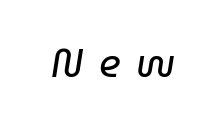
{"italic": "yes", "lean": "right", "slant_degrees": 9, "bold": "no", "weight": "regular", "width": "normal", "stroke_contrast": "low", "x_height": "medium", "monospaced": "no", "underline": "no", "letter_spacing": "wide", "letter_spacing_em": 0.38, "glyph_px": 40}
